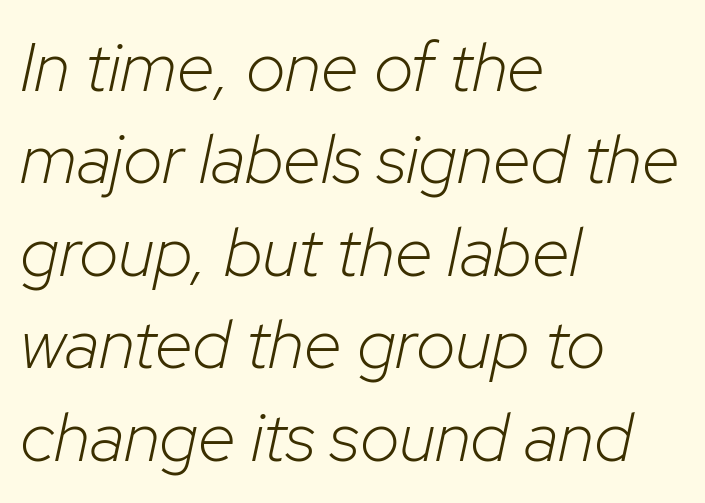
Think of a printed novel: that variable character pitch is what you see here. In CSS terms this would be text-align: left. The font's italic variant was chosen for this text. The words here are not underlined. Compared with typical body copy, the letter spacing here is the same. No extra ink here — the face is not bold.
